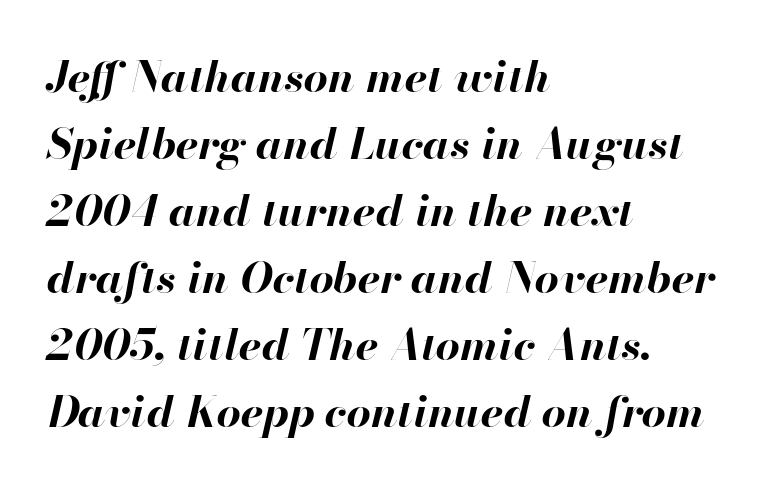
{"italic": "yes", "lean": "right", "slant_degrees": 13, "bold": "yes", "weight": "bold", "width": "normal", "stroke_contrast": "high", "x_height": "small", "monospaced": "no", "underline": "no", "align": "left", "line_spacing": "normal", "line_spacing_ratio": 1.56, "letter_spacing": "normal", "letter_spacing_em": 0.0, "glyph_px": 43}
